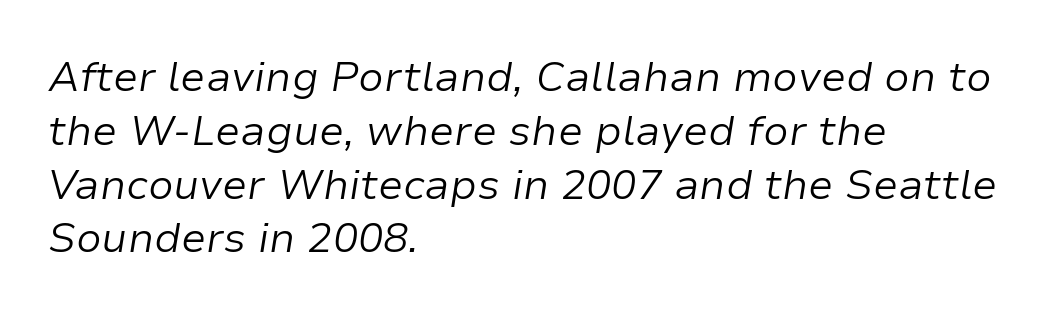
The image shows 42 px light type, italic (leaning right); set left-aligned, normal line spacing (1.28x), normal letter spacing, not underlined; low stroke contrast and a medium x-height.
